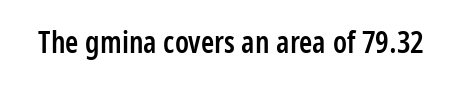
Q: Is the text bold? A: Semi-bold.
Q: Is the text italic (slanted)? A: No, it is upright.
Q: Is the typeface a serif or a sans-serif typeface? A: Sans-serif.
Q: Is the text underlined? A: No.
Q: Is the spacing between letters normal or unusually wide? A: Normal.
Q: Width (condensed, normal, or wide)? A: Condensed.
Q: Stroke contrast? A: Low.
Q: x-height? A: Medium.
Q: Monospaced? A: No.
